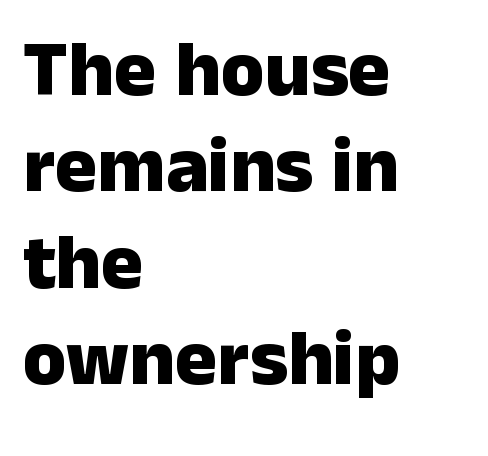
{"serif": "no", "italic": "no", "bold": "yes", "weight": "heavy", "width": "normal", "stroke_contrast": "low", "x_height": "medium", "monospaced": "no", "underline": "no", "align": "left", "line_spacing_ratio": 1.22, "letter_spacing": "normal", "letter_spacing_em": 0.0, "glyph_px": 79}
